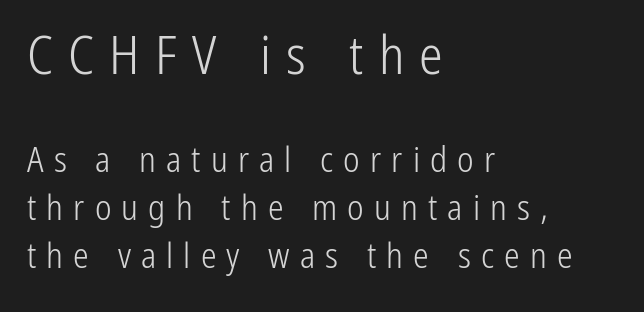
{"serif": "no", "italic": "no", "bold": "no", "weight": "light", "width": "condensed", "stroke_contrast": "low", "x_height": "medium", "monospaced": "no", "underline": "no", "align": "left", "line_spacing": "normal", "line_spacing_ratio": 1.36, "letter_spacing": "wide", "letter_spacing_em": 0.29, "larger_block": "first", "size_ratio": 1.51, "glyph_px": 53}
